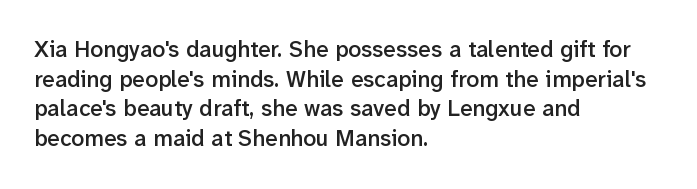
Q: Is the text bold? A: Semi-bold.
Q: Is the text italic (slanted)? A: No, it is upright.
Q: Is the text underlined? A: No.
Q: How is the paragraph aligned? A: Left-aligned.
Q: Is the spacing between letters normal or unusually wide? A: Normal.
Q: Is the spacing between lines tight, normal or loose? A: Normal.
